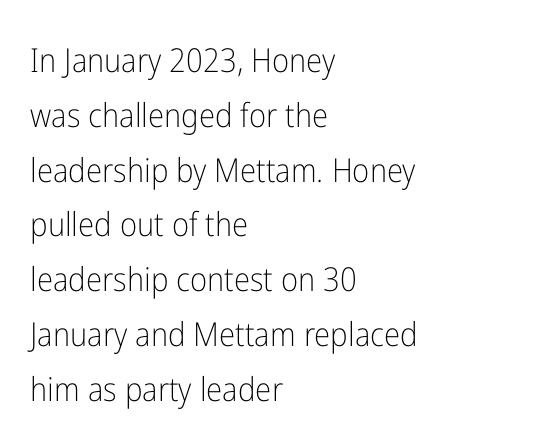
Q: Is the text bold? A: No.
Q: Is the text italic (slanted)? A: No, it is upright.
Q: Is the typeface a serif or a sans-serif typeface? A: Sans-serif.
Q: Is the text underlined? A: No.
Q: How is the paragraph aligned? A: Left-aligned.
Q: Is the spacing between letters normal or unusually wide? A: Normal.
Q: Is the spacing between lines tight, normal or loose? A: Normal.
Q: Width (condensed, normal, or wide)? A: Condensed.
Q: Stroke contrast? A: Low.
Q: x-height? A: Medium.
Q: Monospaced? A: No.
